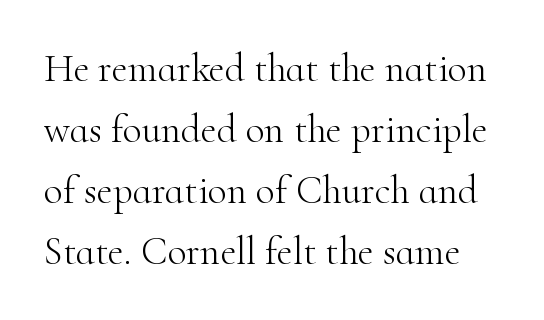
{"serif": "yes", "italic": "no", "bold": "no", "weight": "light", "width": "normal", "stroke_contrast": "high", "x_height": "small", "monospaced": "no", "underline": "no", "line_spacing": "normal", "line_spacing_ratio": 1.56, "letter_spacing": "normal", "letter_spacing_em": 0.0, "glyph_px": 39}
